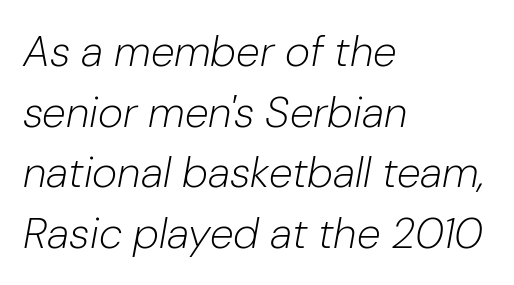
Q: Is the text bold? A: No.
Q: Is the text italic (slanted)? A: Yes, it leans right by about 10 degrees.
Q: Is the text underlined? A: No.
Q: How is the paragraph aligned? A: Left-aligned.
Q: Is the spacing between letters normal or unusually wide? A: Normal.
Q: Is the spacing between lines tight, normal or loose? A: Normal.
Q: Width (condensed, normal, or wide)? A: Normal.
Q: Stroke contrast? A: Low.
Q: x-height? A: Medium.
Q: Monospaced? A: No.
